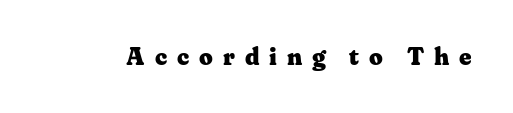
{"italic": "no", "bold": "yes", "underline": "no", "letter_spacing": "wide", "letter_spacing_em": 0.41, "glyph_px": 24}
